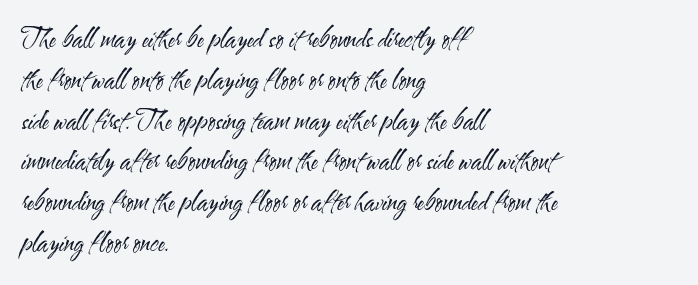
{"bold": "no", "underline": "no", "align": "left", "line_spacing": "normal", "line_spacing_ratio": 1.57, "letter_spacing": "normal", "letter_spacing_em": 0.0, "glyph_px": 26}
